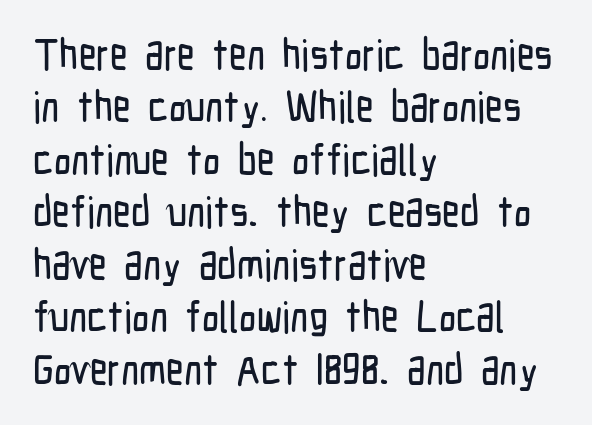
Q: Is the text italic (slanted)? A: No, it is upright.
Q: Is the typeface a serif or a sans-serif typeface? A: Sans-serif.
Q: Is the text underlined? A: No.
Q: How is the paragraph aligned? A: Left-aligned.
Q: Is the spacing between letters normal or unusually wide? A: Normal.
Q: Width (condensed, normal, or wide)? A: Condensed.
Q: Stroke contrast? A: Low.
Q: x-height? A: Medium.
Q: Monospaced? A: No.
